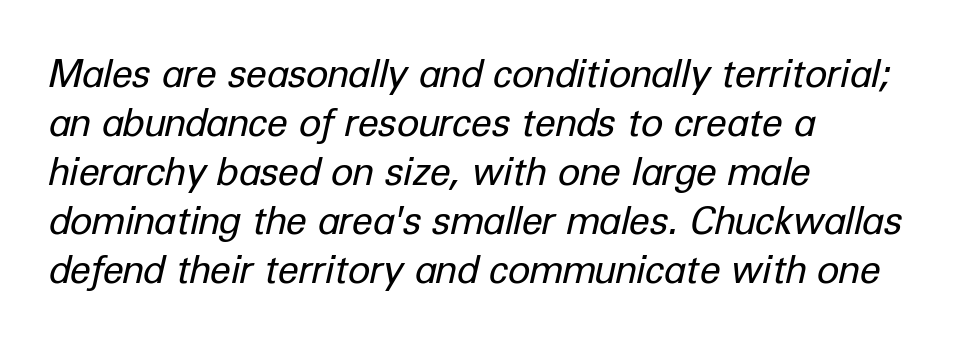
{"italic": "yes", "lean": "right", "slant_degrees": 12, "bold": "no", "weight": "regular", "width": "normal", "stroke_contrast": "low", "x_height": "medium", "monospaced": "no", "underline": "no", "align": "left", "line_spacing": "normal", "line_spacing_ratio": 1.29, "letter_spacing": "normal", "letter_spacing_em": 0.0, "glyph_px": 38}
